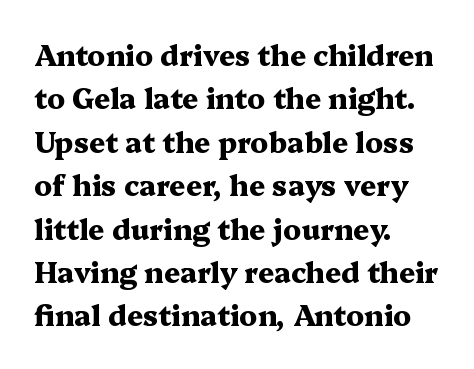
Nope, not italic — everything's standing straight. If you drew a ruler down the left edge, every line would touch it. Glyph-to-glyph distance matches everyday printed text. A bare baseline throughout the passage.
